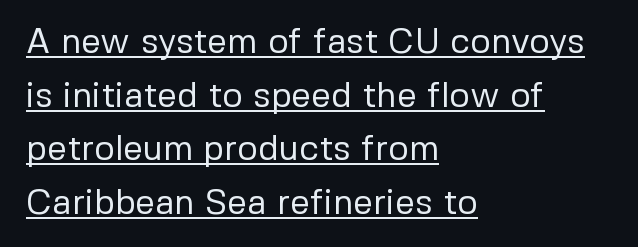
Q: Is the text bold? A: No.
Q: Is the text italic (slanted)? A: No, it is upright.
Q: Is the typeface a serif or a sans-serif typeface? A: Sans-serif.
Q: Is the text underlined? A: Yes.
Q: How is the paragraph aligned? A: Left-aligned.
Q: Is the spacing between letters normal or unusually wide? A: Normal.
Q: Is the spacing between lines tight, normal or loose? A: Normal.
Q: Width (condensed, normal, or wide)? A: Normal.
Q: Stroke contrast? A: Low.
Q: x-height? A: Medium.
Q: Monospaced? A: No.
